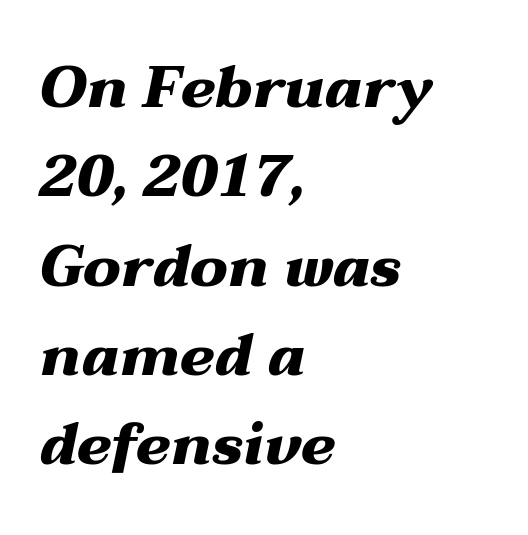
The image shows 58 px heavy, wide type, italic (leaning right); set left-aligned, normal line spacing (1.54x), normal letter spacing, not underlined; medium stroke contrast and a medium x-height.
